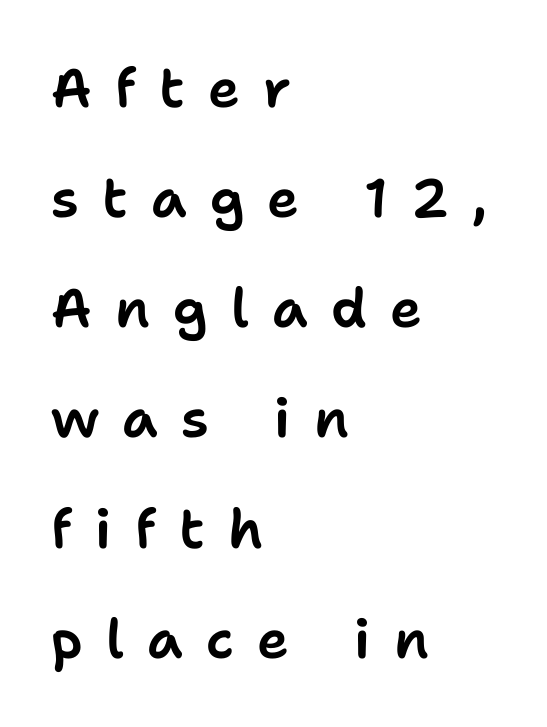
Q: Is the text italic (slanted)? A: No, it is upright.
Q: Is the typeface a serif or a sans-serif typeface? A: Sans-serif.
Q: Is the text underlined? A: No.
Q: How is the paragraph aligned? A: Left-aligned.
Q: Is the spacing between letters normal or unusually wide? A: Unusually wide.
Q: Is the spacing between lines tight, normal or loose? A: Loose.
Q: Width (condensed, normal, or wide)? A: Normal.
Q: Stroke contrast? A: Low.
Q: x-height? A: Medium.
Q: Monospaced? A: No.
